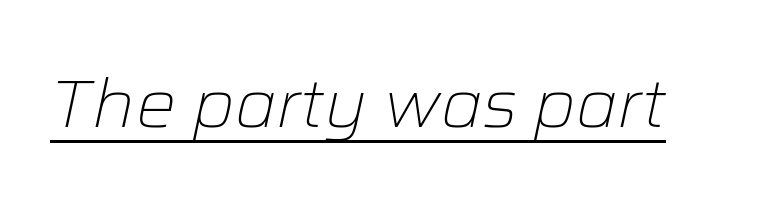
The image shows 67 px light type, italic (leaning right); set normal letter spacing, underlined; low stroke contrast and a medium x-height.
